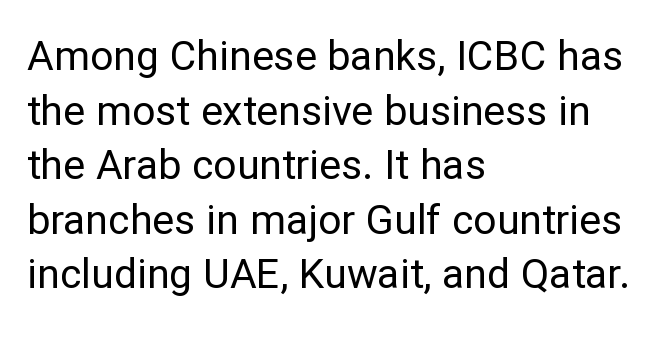
Q: Is the text bold? A: No.
Q: Is the text italic (slanted)? A: No, it is upright.
Q: Is the typeface a serif or a sans-serif typeface? A: Sans-serif.
Q: Is the text underlined? A: No.
Q: How is the paragraph aligned? A: Left-aligned.
Q: Is the spacing between letters normal or unusually wide? A: Normal.
Q: Is the spacing between lines tight, normal or loose? A: Normal.
Q: Width (condensed, normal, or wide)? A: Normal.
Q: Stroke contrast? A: Low.
Q: x-height? A: Medium.
Q: Monospaced? A: No.
